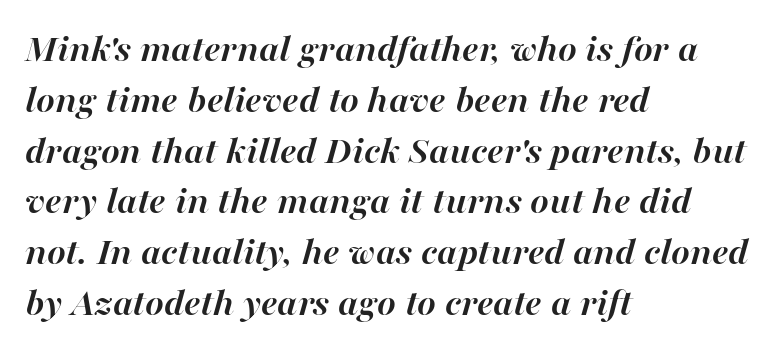
{"italic": "yes", "lean": "right", "slant_degrees": 16, "bold": "yes", "weight": "semibold", "width": "normal", "stroke_contrast": "high", "x_height": "medium", "monospaced": "no", "underline": "no", "align": "left", "line_spacing": "normal", "line_spacing_ratio": 1.27, "letter_spacing": "normal", "letter_spacing_em": 0.0, "glyph_px": 40}
